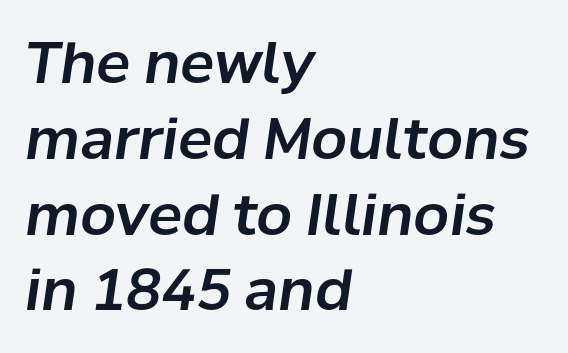
Reading down the column, the eye jumps a familiar distance to each next line. The face used here is rendered with its standard letterfit. Is the block centered? No — it sits flush against the left margin. The face used here has a pronounced slope to its letters. Check the space under the baseline: it is left empty. The rendering uses natural spacing where letterforms have individual widths.
